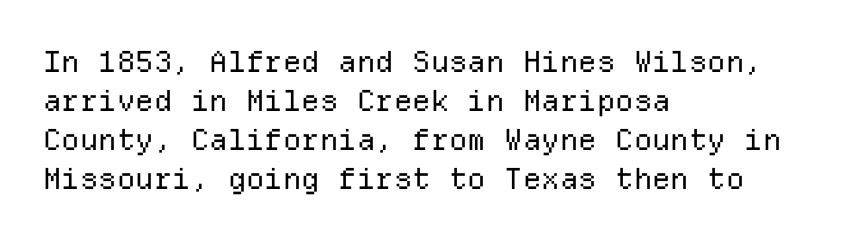
{"serif": "no", "italic": "no", "bold": "no", "weight": "regular", "width": "normal", "stroke_contrast": "low", "x_height": "medium", "monospaced": "yes", "underline": "no", "align": "left", "line_spacing": "normal", "line_spacing_ratio": 1.34, "letter_spacing": "normal", "letter_spacing_em": 0.0, "glyph_px": 29}
